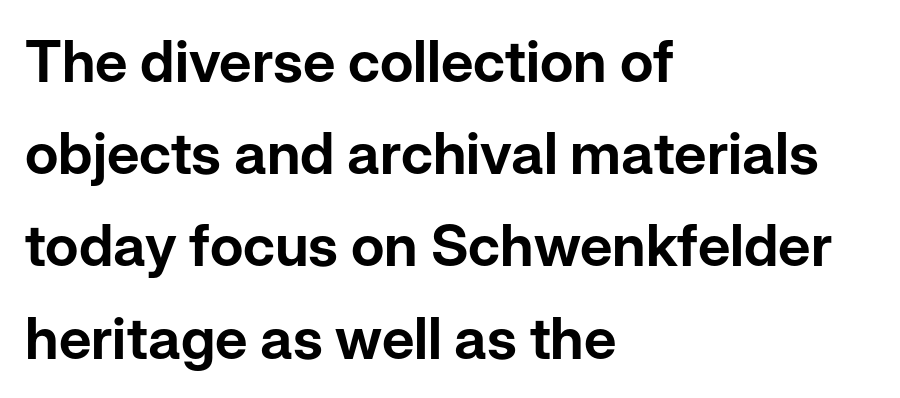
Q: Is the text italic (slanted)? A: No, it is upright.
Q: Is the typeface a serif or a sans-serif typeface? A: Sans-serif.
Q: Is the text underlined? A: No.
Q: How is the paragraph aligned? A: Left-aligned.
Q: Is the spacing between letters normal or unusually wide? A: Normal.
Q: Is the spacing between lines tight, normal or loose? A: Normal.
Q: Width (condensed, normal, or wide)? A: Normal.
Q: Stroke contrast? A: Low.
Q: x-height? A: Medium.
Q: Monospaced? A: No.
